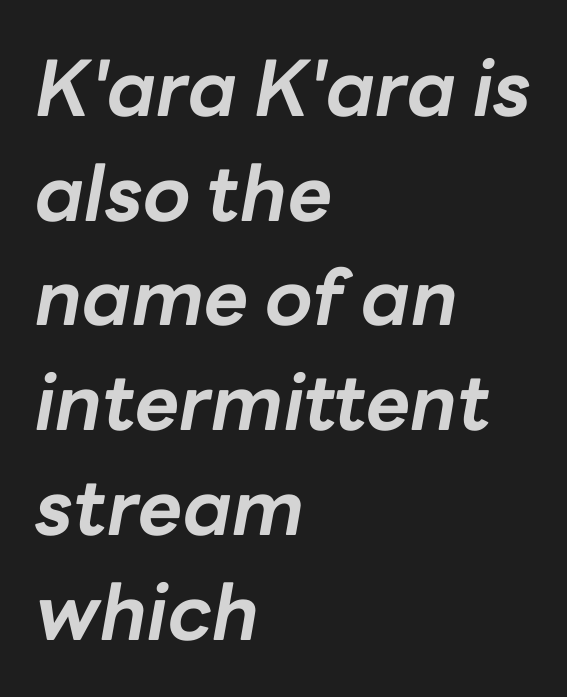
The image shows 77 px bold type, italic (leaning right); set left-aligned, normal line spacing (1.36x), normal letter spacing, not underlined; low stroke contrast and a medium x-height.
